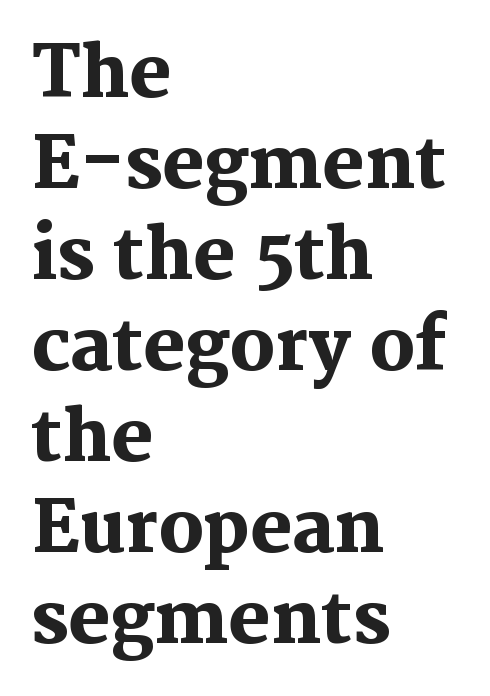
The image shows 70 px heavy serif type, upright; set left-aligned, normal line spacing (1.3x), normal letter spacing, not underlined; medium stroke contrast and a medium x-height.
